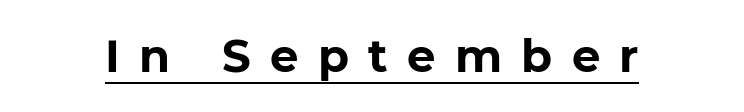
Underlined type. Each glyph is drawn with heavy, bold strokes. A typesetter would call this heavily tracked-out type. The letters carry no serifs — their stems end cleanly without finishing strokes. Each letter keeps its own natural width here, so spacing adapts to shape. You can tell it's not italic because the verticals are truly vertical.
